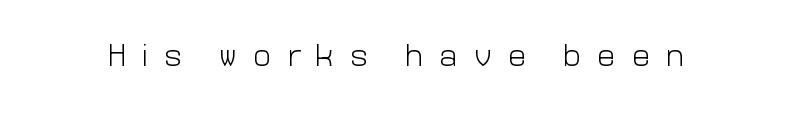
The image shows 31 px light sans-serif type, upright; set unusually wide letter spacing (+0.5 em), not underlined; low stroke contrast and a medium x-height.
